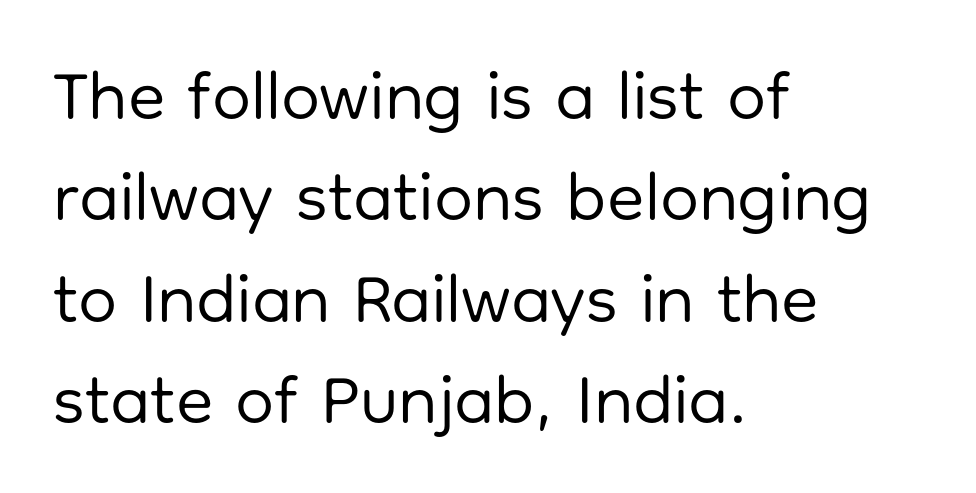
The image shows 69 px regular-weight sans-serif type, upright; set left-aligned, normal line spacing (1.47x), normal letter spacing, not underlined; low stroke contrast and a medium x-height.
